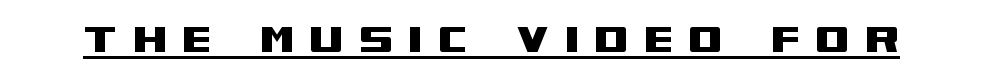
Character widths vary here, with narrow letters taking less room than wide ones. No italicization has been applied; the sample stays upright. This sample uses a sans-serif face. Tracking value appears strongly positive — letters spread wide. Like a heading marked for emphasis, these lines bear an underscore.
